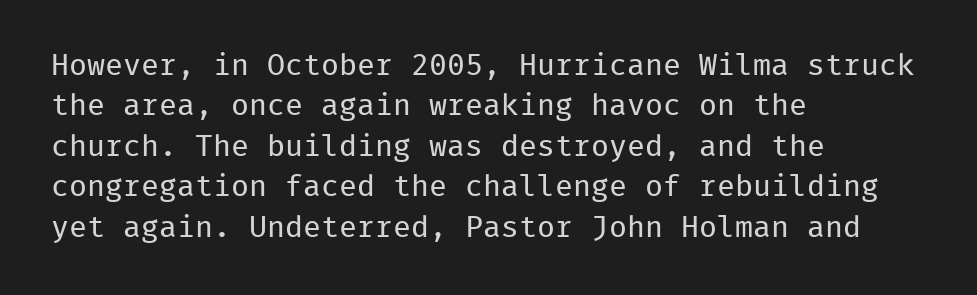
{"serif": "no", "italic": "no", "bold": "no", "weight": "regular", "width": "normal", "stroke_contrast": "low", "x_height": "medium", "monospaced": "yes", "underline": "no", "align": "left", "line_spacing": "normal", "line_spacing_ratio": 1.35, "letter_spacing": "normal", "letter_spacing_em": 0.0, "glyph_px": 30}
